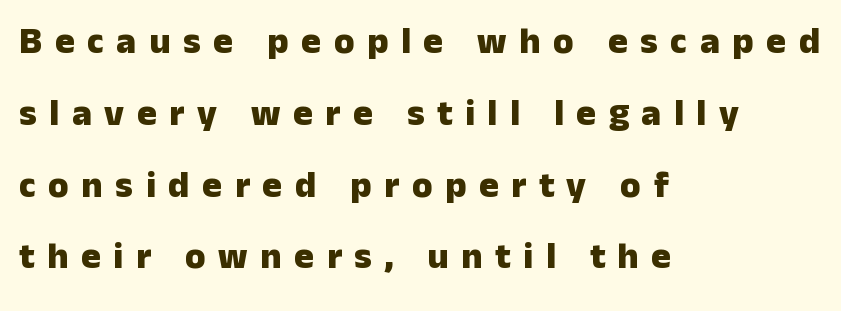
{"serif": "no", "italic": "no", "bold": "yes", "weight": "heavy", "width": "normal", "stroke_contrast": "low", "x_height": "medium", "monospaced": "no", "underline": "no", "align": "left", "line_spacing": "loose", "line_spacing_ratio": 1.94, "letter_spacing": "wide", "letter_spacing_em": 0.34, "glyph_px": 37}
